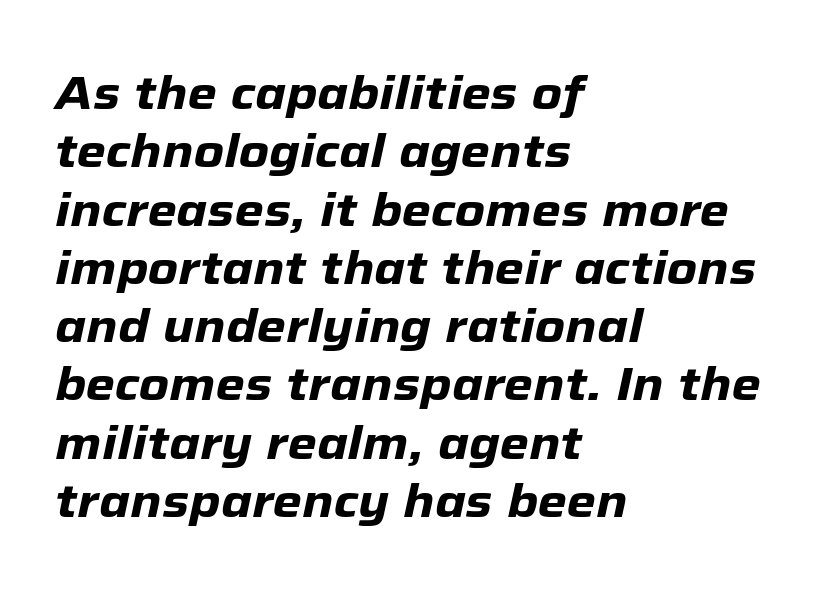
Q: Is the text bold? A: Yes.
Q: Is the text italic (slanted)? A: Yes, it leans right by about 12 degrees.
Q: Is the text underlined? A: No.
Q: How is the paragraph aligned? A: Left-aligned.
Q: Is the spacing between letters normal or unusually wide? A: Normal.
Q: Width (condensed, normal, or wide)? A: Normal.
Q: Stroke contrast? A: Low.
Q: x-height? A: Medium.
Q: Monospaced? A: No.
